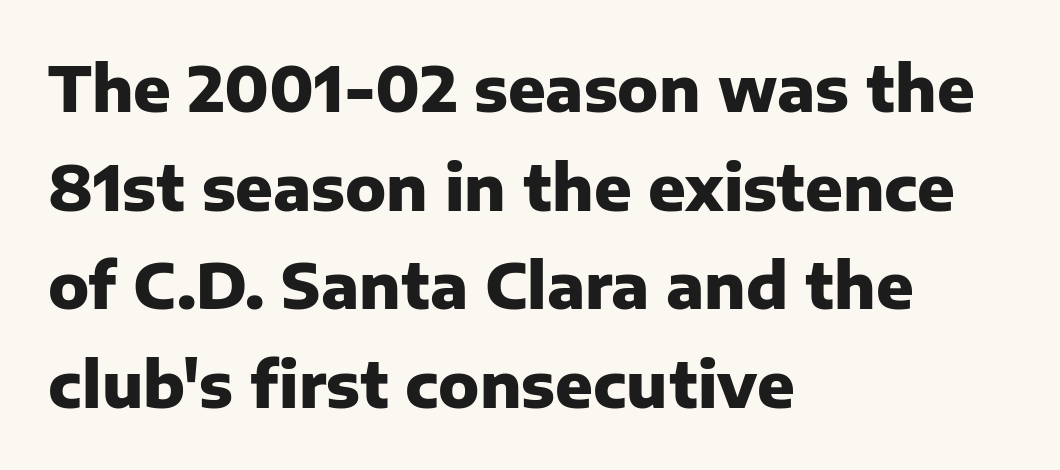
Q: Is the text bold? A: Yes.
Q: Is the text italic (slanted)? A: No, it is upright.
Q: Is the typeface a serif or a sans-serif typeface? A: Sans-serif.
Q: Is the text underlined? A: No.
Q: How is the paragraph aligned? A: Left-aligned.
Q: Is the spacing between letters normal or unusually wide? A: Normal.
Q: Is the spacing between lines tight, normal or loose? A: Normal.
Q: Width (condensed, normal, or wide)? A: Normal.
Q: Stroke contrast? A: Low.
Q: x-height? A: Medium.
Q: Monospaced? A: No.
